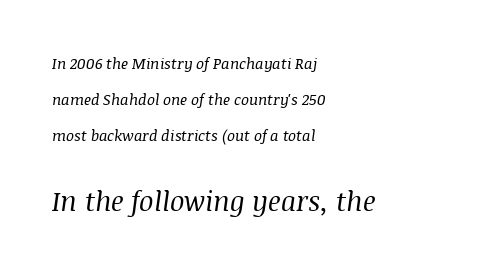
{"italic": "yes", "lean": "right", "slant_degrees": 8, "bold": "no", "underline": "no", "align": "left", "line_spacing": "loose", "line_spacing_ratio": 2.39, "letter_spacing": "normal", "letter_spacing_em": 0.0, "larger_block": "second", "size_ratio": 1.8, "glyph_px": 27}
